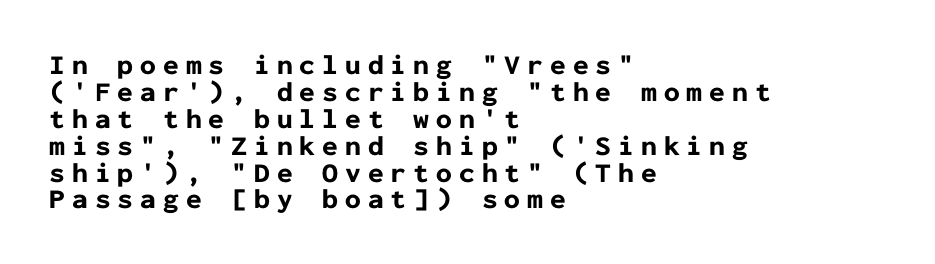
The image shows 28 px bold sans-serif type, upright, monospaced; set left-aligned, tight line spacing (0.96x), unusually wide letter spacing (+0.25 em), not underlined; low stroke contrast and a medium x-height.
